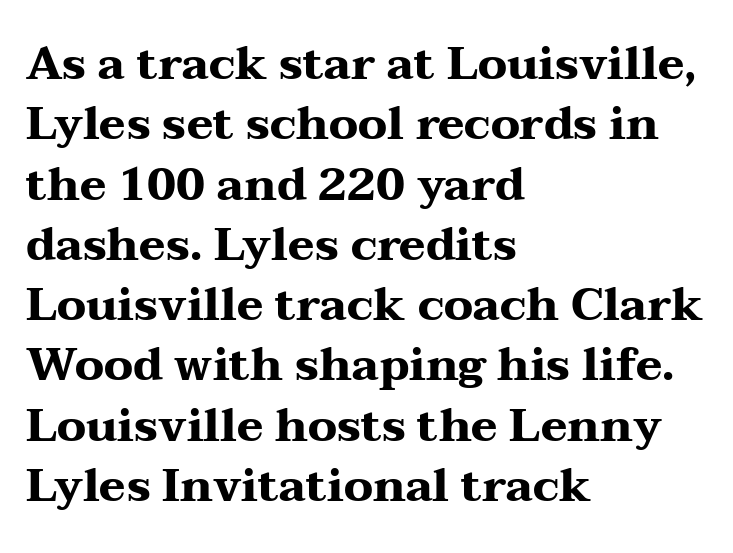
Q: Is the text bold? A: Yes.
Q: Is the text italic (slanted)? A: No, it is upright.
Q: Is the typeface a serif or a sans-serif typeface? A: Serif.
Q: Is the text underlined? A: No.
Q: How is the paragraph aligned? A: Left-aligned.
Q: Is the spacing between letters normal or unusually wide? A: Normal.
Q: Is the spacing between lines tight, normal or loose? A: Normal.
Q: Width (condensed, normal, or wide)? A: Wide.
Q: Stroke contrast? A: Medium.
Q: x-height? A: Medium.
Q: Monospaced? A: No.
